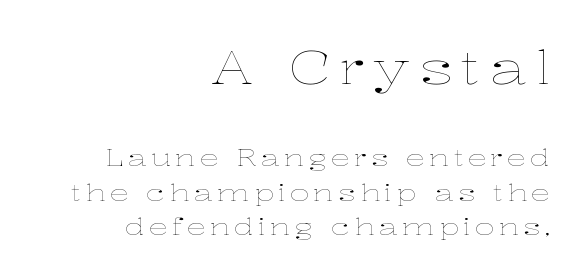
Quick note: underline off. The letterforms sit at book weight or below. Style check: upright. The rendering uses a moderate line-height, typical for paragraphs. These lines are rendered in a variable-pitch font.
